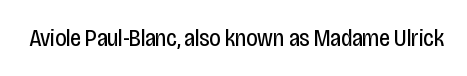
{"italic": "no", "bold": "no", "underline": "no", "letter_spacing": "normal", "letter_spacing_em": 0.0, "glyph_px": 24}
